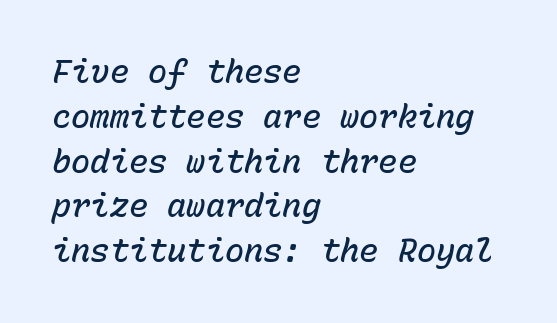
Q: Is the text bold? A: Semi-bold.
Q: Is the text italic (slanted)? A: Yes, it leans right by about 15 degrees.
Q: Is the text underlined? A: No.
Q: How is the paragraph aligned? A: Left-aligned.
Q: Is the spacing between letters normal or unusually wide? A: Normal.
Q: Is the spacing between lines tight, normal or loose? A: Normal.
Q: Width (condensed, normal, or wide)? A: Normal.
Q: Stroke contrast? A: Low.
Q: x-height? A: Medium.
Q: Monospaced? A: Yes.
